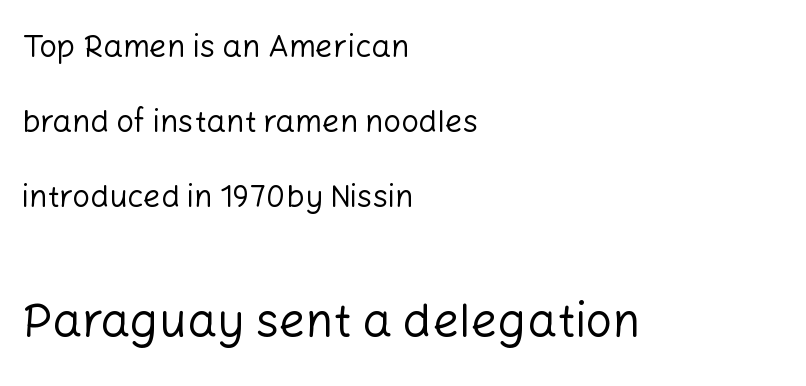
The image shows 47 px regular-weight sans-serif type, upright; set left-aligned, loose line spacing (2.42x), normal letter spacing, not underlined; the second (bottom) block is 1.52x larger; low stroke contrast and a medium x-height.
